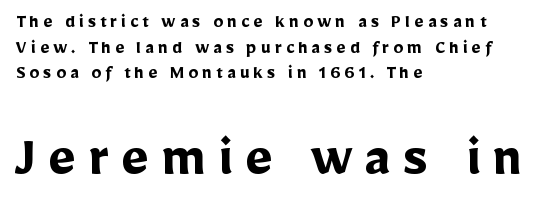
The image shows 60 px semibold sans-serif type, upright; set left-aligned, normal line spacing (1.28x), unusually wide letter spacing (+0.2 em), not underlined; the second (bottom) block is 3.0x larger; low stroke contrast and a medium x-height.
